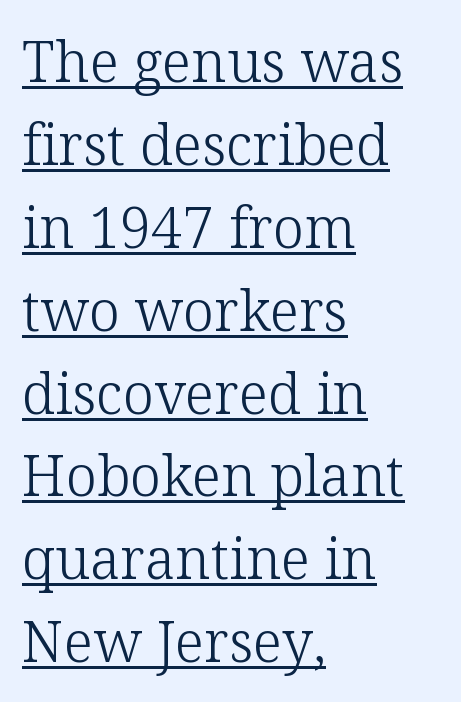
Q: Is the text bold? A: No.
Q: Is the text italic (slanted)? A: No, it is upright.
Q: Is the typeface a serif or a sans-serif typeface? A: Serif.
Q: Is the text underlined? A: Yes.
Q: How is the paragraph aligned? A: Left-aligned.
Q: Is the spacing between letters normal or unusually wide? A: Normal.
Q: Is the spacing between lines tight, normal or loose? A: Normal.
Q: Width (condensed, normal, or wide)? A: Normal.
Q: Stroke contrast? A: Low.
Q: x-height? A: Medium.
Q: Monospaced? A: No.
